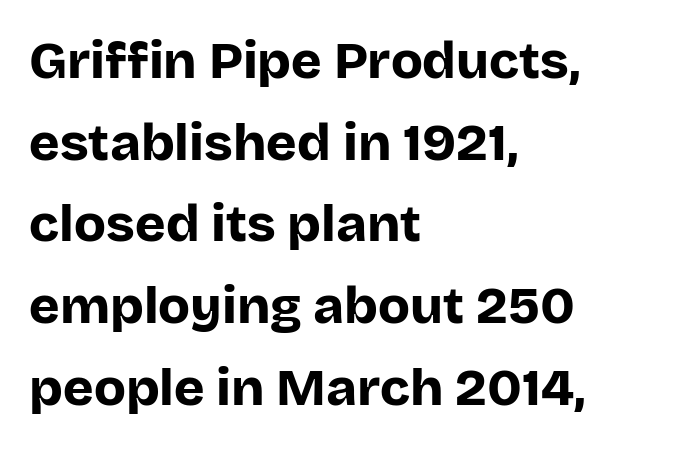
The image shows 52 px bold sans-serif type, upright; set left-aligned, normal line spacing (1.57x), normal letter spacing, not underlined; low stroke contrast and a large x-height.
